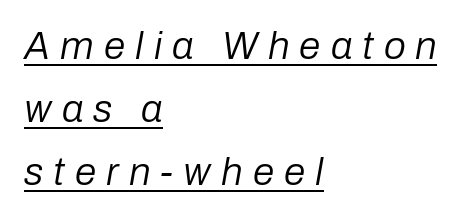
Q: Is the text bold? A: No.
Q: Is the text italic (slanted)? A: Yes, it leans right by about 10 degrees.
Q: Is the text underlined? A: Yes.
Q: How is the paragraph aligned? A: Left-aligned.
Q: Is the spacing between letters normal or unusually wide? A: Unusually wide.
Q: Is the spacing between lines tight, normal or loose? A: Normal.
Q: Width (condensed, normal, or wide)? A: Normal.
Q: Stroke contrast? A: Low.
Q: x-height? A: Medium.
Q: Monospaced? A: No.
